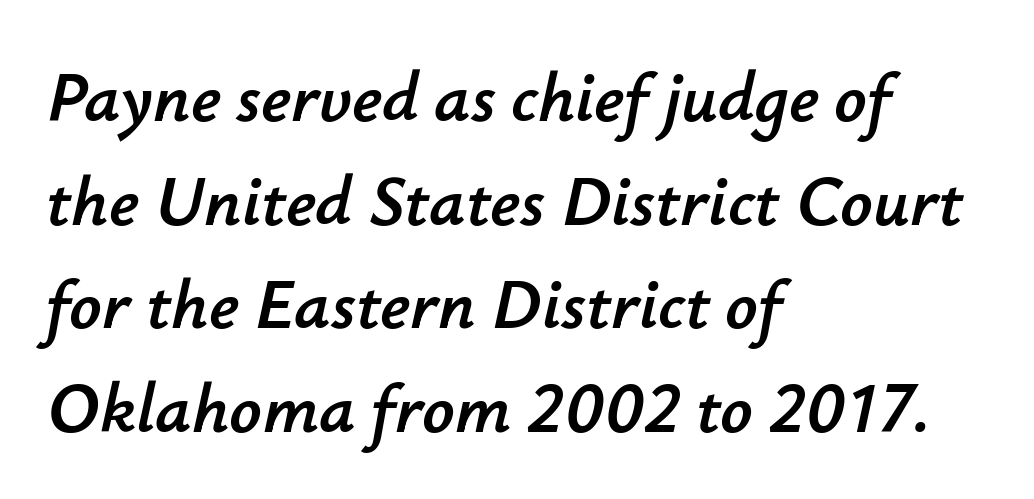
Q: Is the text italic (slanted)? A: Yes, it leans right by about 12 degrees.
Q: Is the text underlined? A: No.
Q: How is the paragraph aligned? A: Left-aligned.
Q: Is the spacing between letters normal or unusually wide? A: Normal.
Q: Is the spacing between lines tight, normal or loose? A: Normal.
Q: Width (condensed, normal, or wide)? A: Normal.
Q: Stroke contrast? A: Low.
Q: x-height? A: Small.
Q: Monospaced? A: No.
